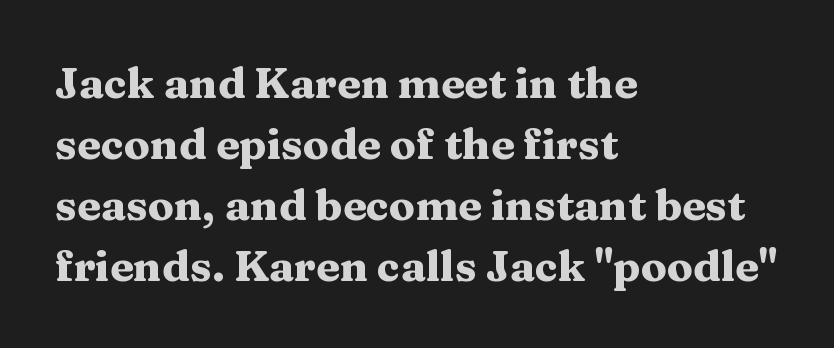
The strip under each line holds only bare page. Heft: maximum for text — a bold. This sample uses a serif face. This sample keeps an unexceptional amount of space between lines. The passage shown is typed in a proportional face where columns would drift.
